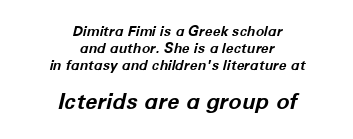
Q: Is the text bold? A: Yes.
Q: Is the text italic (slanted)? A: Yes, it leans right by about 12 degrees.
Q: Is the text underlined? A: No.
Q: How is the paragraph aligned? A: Centered.
Q: Is the spacing between letters normal or unusually wide? A: Normal.
Q: Which block of text is set in a larger size, the first (top) or the second (bottom)? A: The second (bottom) one.
